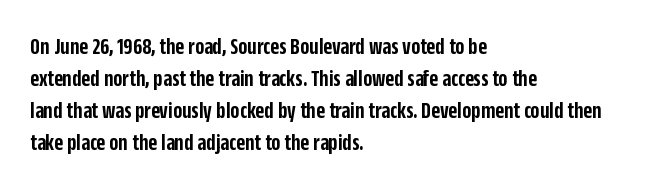
The image shows 24 px text type, upright; set left-aligned, normal line spacing (1.33x), normal letter spacing, not underlined.
